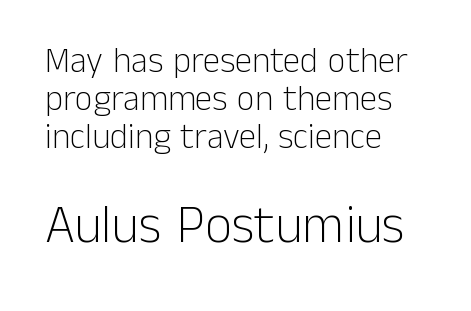
Block two is the big one; block one sits smaller above it. The designer dialed line spacing down below the default. Line beginnings align vertically; line endings do not. Style check: upright. Is this a fixed-width face? No — the glyphs have proportional, varying widths.
